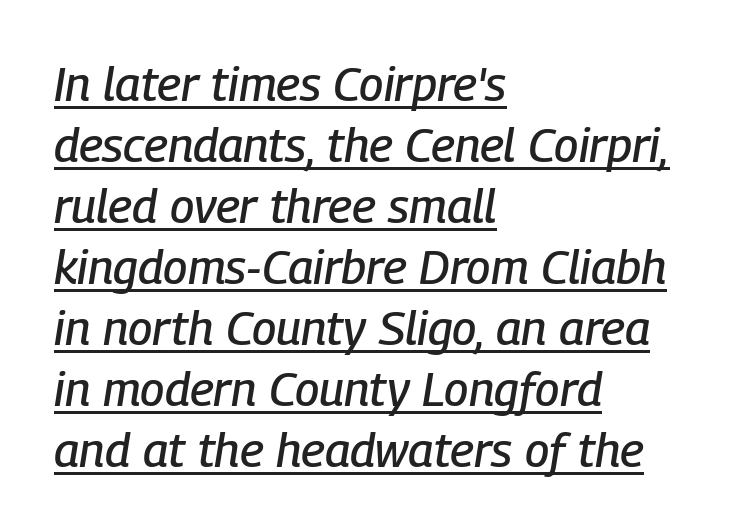
{"italic": "yes", "lean": "right", "slant_degrees": 9, "width": "condensed", "stroke_contrast": "low", "x_height": "medium", "monospaced": "no", "underline": "yes", "align": "left", "line_spacing": "normal", "line_spacing_ratio": 1.27, "letter_spacing": "normal", "letter_spacing_em": 0.0, "glyph_px": 48}
